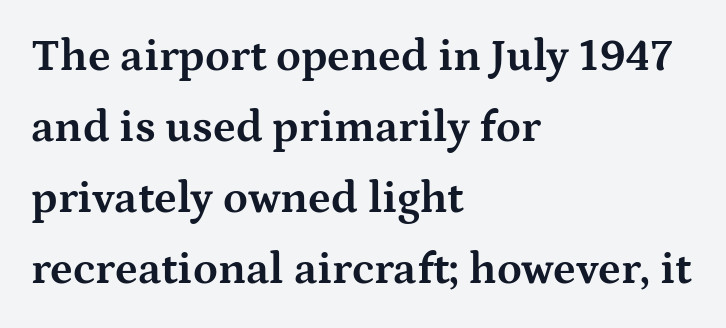
Upright lettering throughout. Nobody drew a line under any word here. This sample is left-justified, so line endings fall wherever the words run out. Typesetter's note: full bold, strokes at maximum text heaviness. The designer left line spacing at the default.
